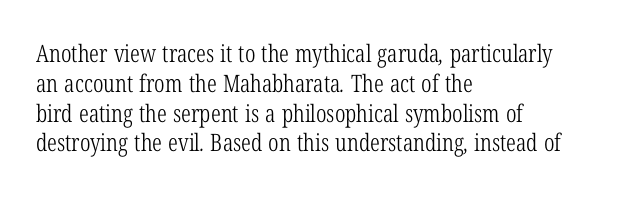
The image shows 24 px text type; set left-aligned, line spacing 1.24x, normal letter spacing, not underlined.
